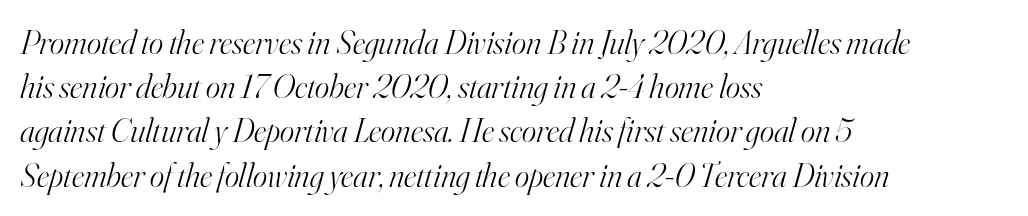
{"serif": "yes", "italic": "yes", "lean": "right", "slant_degrees": 16, "bold": "no", "weight": "light", "width": "normal", "stroke_contrast": "high", "x_height": "small", "monospaced": "no", "underline": "no", "align": "left", "line_spacing": "normal", "line_spacing_ratio": 1.3, "letter_spacing": "normal", "letter_spacing_em": 0.0, "glyph_px": 34}
